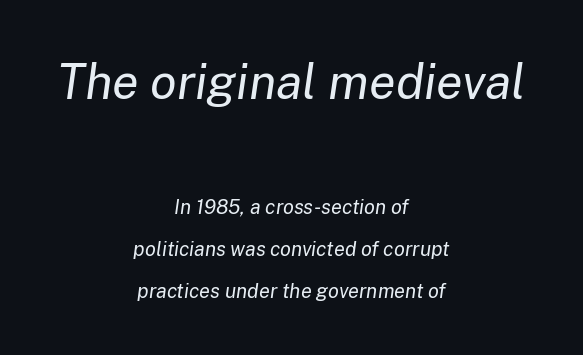
Q: Is the text bold? A: No.
Q: Is the text italic (slanted)? A: Yes, it leans right by about 8 degrees.
Q: Is the text underlined? A: No.
Q: How is the paragraph aligned? A: Centered.
Q: Is the spacing between letters normal or unusually wide? A: Normal.
Q: Is the spacing between lines tight, normal or loose? A: Loose.
Q: Which block of text is set in a larger size, the first (top) or the second (bottom)? A: The first (top) one.
Q: Width (condensed, normal, or wide)? A: Normal.
Q: Stroke contrast? A: Low.
Q: x-height? A: Medium.
Q: Monospaced? A: No.
